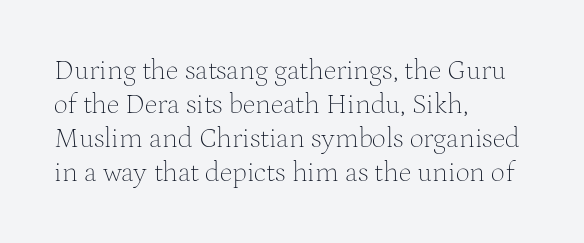
The image shows 28 px thin serif type, upright; set left-aligned, line spacing 1.21x, normal letter spacing, not underlined; medium stroke contrast and a medium x-height.
